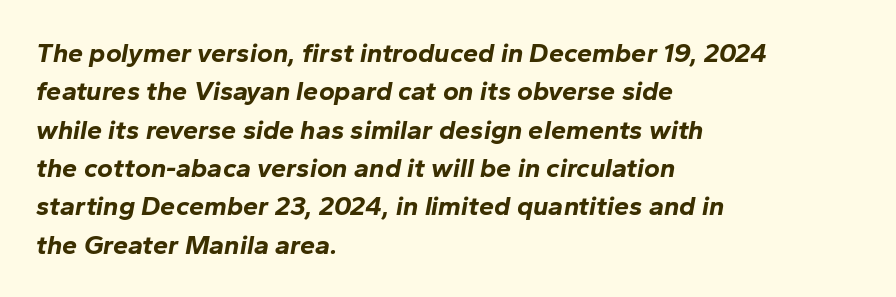
This sample keeps an unexceptional amount of space between lines. The tracking reads as untouched default to a designer's eye. Anything drawn beneath the words? Only blank space. Does the copy run flush right? No — it runs flush left. Italic? Definitely — the glyphs are oblique. How heavy is the stroke? Heavy — this is a bold.
